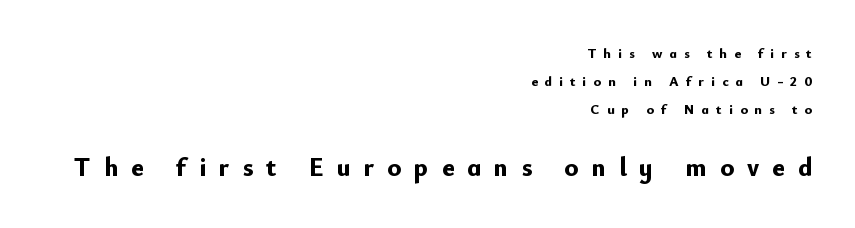
The image shows 26 px bold type, upright; set right-aligned, loose line spacing (2.01x), unusually wide letter spacing (+0.5 em), not underlined; the second (bottom) block is 1.86x larger.
